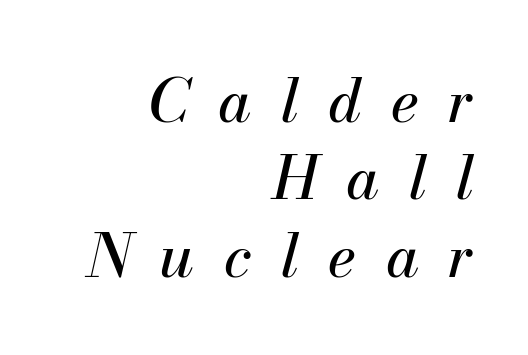
Each row of text sits above clean, open space. Slanted lettering throughout. Looks like regular typesetting: each glyph gets only the width it needs. Look at the tracking — it's clearly loosened, letters drifting apart.
